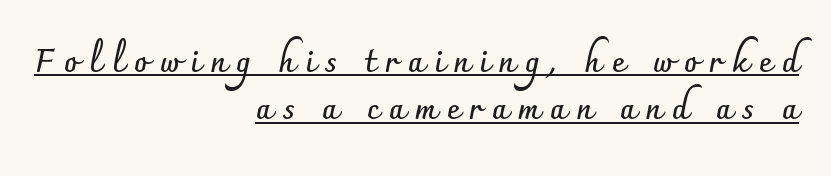
These lines are rendered in a variable-pitch font. A flush-right, rag-left setting is used for this passage. Typesetter's note: full bold, strokes at maximum text heaviness. Interline gaps are of average width in this sample.
